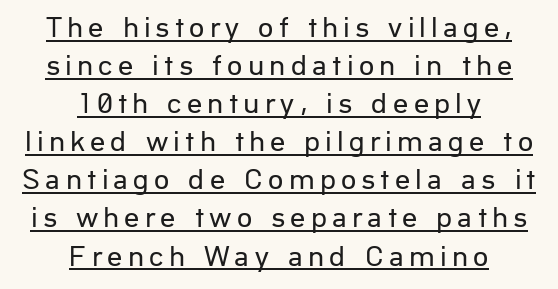
Q: Is the text bold? A: No.
Q: Is the text italic (slanted)? A: No, it is upright.
Q: Is the typeface a serif or a sans-serif typeface? A: Sans-serif.
Q: Is the text underlined? A: Yes.
Q: How is the paragraph aligned? A: Centered.
Q: Is the spacing between lines tight, normal or loose? A: Normal.
Q: Width (condensed, normal, or wide)? A: Normal.
Q: Stroke contrast? A: Low.
Q: x-height? A: Medium.
Q: Monospaced? A: No.
